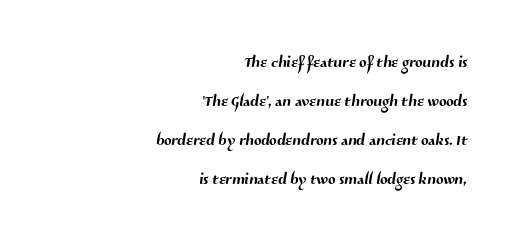
The glyphs are unaccompanied by any horizontal stroke below them. Every row of glyphs terminates at an identical x-position on the right. Compared with typical body copy, the letter spacing here is the same.
